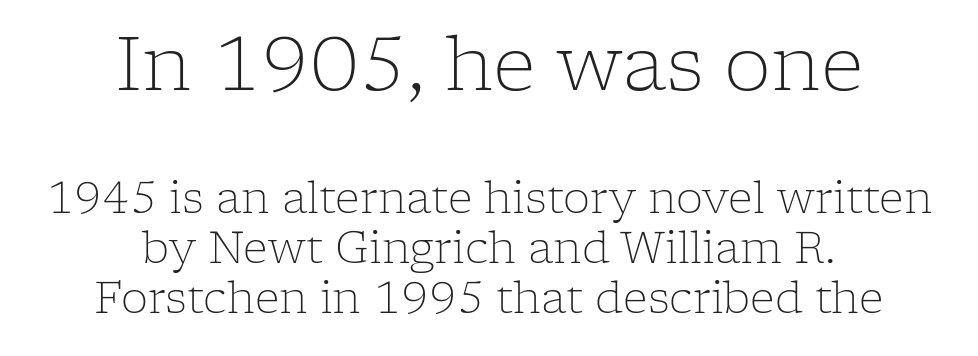
The image shows 75 px light serif type, upright; set centered, line spacing 1.17x, normal letter spacing, not underlined; the first (top) block is 1.74x larger; low stroke contrast and a medium x-height.
